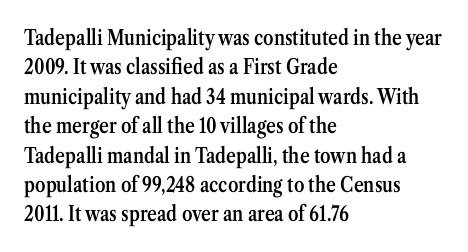
{"italic": "no", "bold": "semi", "underline": "no", "align": "left", "line_spacing": "normal", "line_spacing_ratio": 1.4, "letter_spacing": "normal", "letter_spacing_em": 0.0, "glyph_px": 21}
